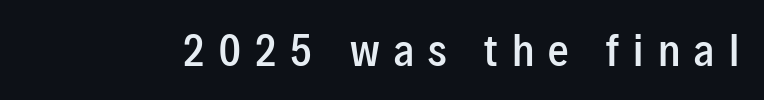
Weight check: semibold — heavier than regular, not quite bold. It's the straight-up-and-down kind of type. Looks like regular typesetting: each glyph gets only the width it needs. The tracking reads as deliberately expanded to a designer's eye. Nope, no serifs anywhere on these letters. The baseline area is clear.
